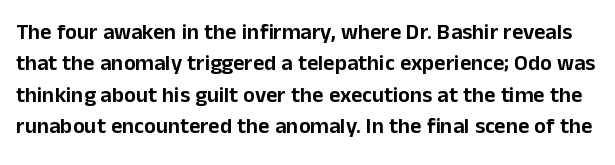
{"italic": "no", "underline": "no", "line_spacing": "normal", "line_spacing_ratio": 1.43, "letter_spacing": "normal", "letter_spacing_em": 0.0, "glyph_px": 22}
